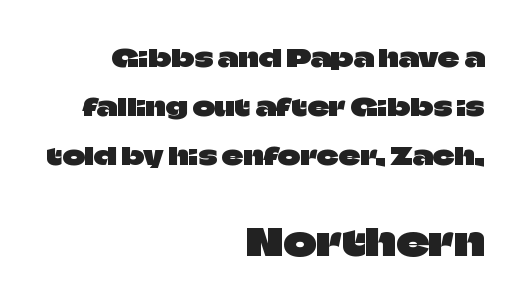
No extra tracking has been applied to these lines. Notice how the passage keeps a crisp vertical edge on the right only. The passage shown is typeset with a sans-serif family. The passage shown is not underscored anywhere.
